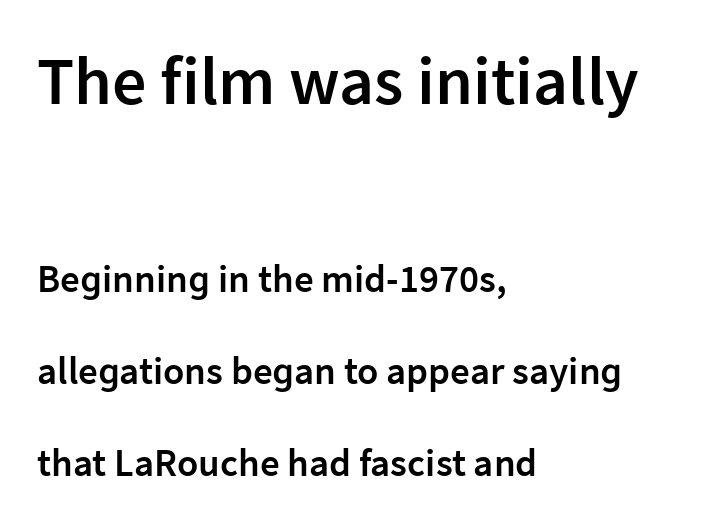
{"serif": "no", "italic": "no", "bold": "semi", "weight": "semibold", "width": "normal", "stroke_contrast": "low", "x_height": "medium", "monospaced": "no", "underline": "no", "align": "left", "line_spacing": "loose", "line_spacing_ratio": 2.37, "letter_spacing": "normal", "letter_spacing_em": 0.0, "larger_block": "first", "size_ratio": 1.74, "glyph_px": 68}
